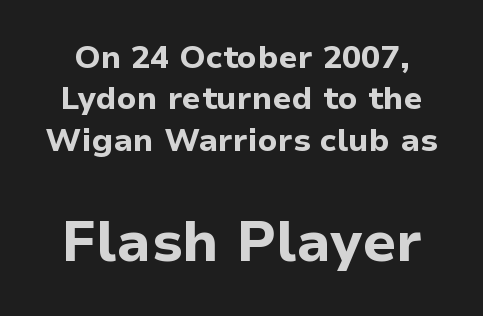
The image shows 56 px bold sans-serif type, upright; set normal line spacing (1.29x), normal letter spacing, not underlined; the second (bottom) block is 1.75x larger; low stroke contrast and a medium x-height.
